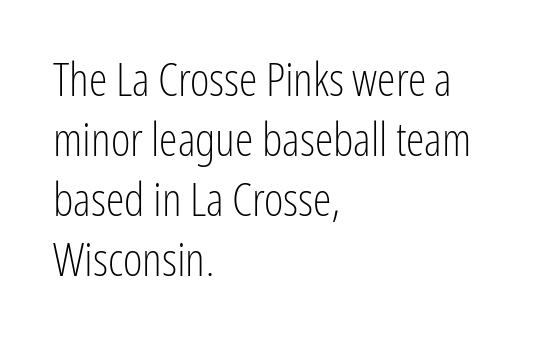
The image shows 47 px light, condensed sans-serif type, upright; set left-aligned, normal line spacing (1.28x), normal letter spacing, not underlined; low stroke contrast and a medium x-height.
